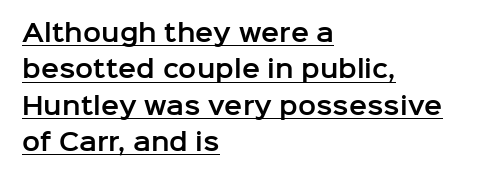
If you measured baseline to baseline, you'd find a middling distance. It's the straight-up-and-down kind of type. Decoration check: the copy is underlined. Layout note: lines flush left. Is the letter spacing exaggerated? No — it looks like the ordinary default.
